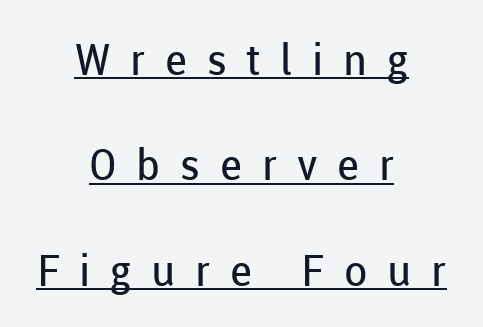
Underlining? Definitely there. Examine the stroke ends and you'll find no serifs. Where is the straight margin? There isn't one; the lines are centered. Bold? No — there's no thickening of the strokes. The block of text is sparse from top to bottom, with ample space between rows. Proportional: the letters do not fall into vertical columns.
